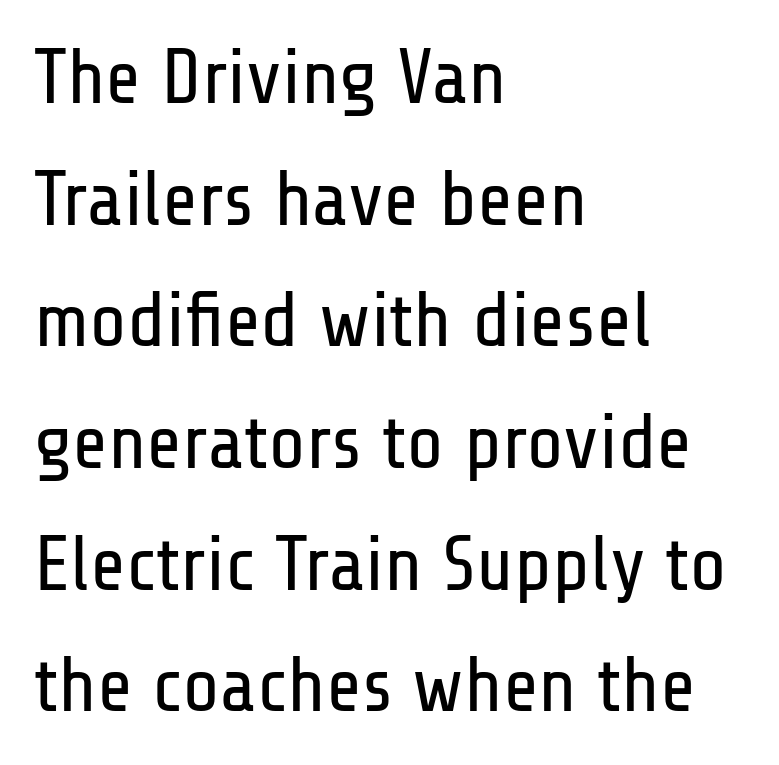
The image shows 77 px regular-weight, condensed sans-serif type, upright; set left-aligned, normal line spacing (1.58x), normal letter spacing, not underlined; low stroke contrast and a medium x-height.
